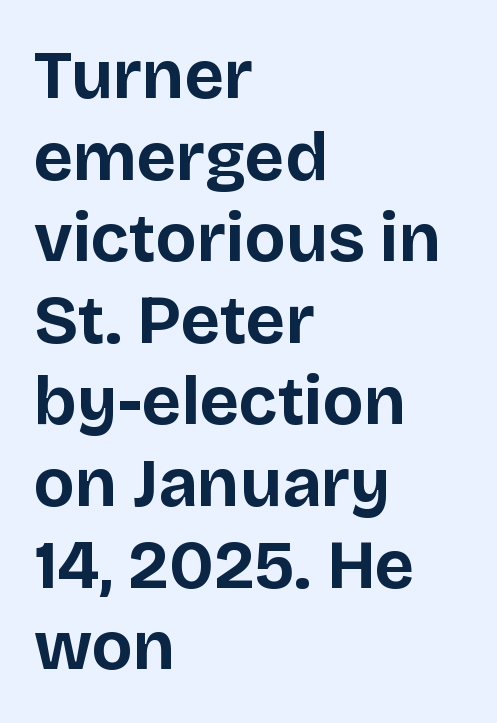
Q: Is the text bold? A: Yes.
Q: Is the text italic (slanted)? A: No, it is upright.
Q: Is the typeface a serif or a sans-serif typeface? A: Sans-serif.
Q: Is the text underlined? A: No.
Q: How is the paragraph aligned? A: Left-aligned.
Q: Is the spacing between letters normal or unusually wide? A: Normal.
Q: Width (condensed, normal, or wide)? A: Normal.
Q: Stroke contrast? A: Low.
Q: x-height? A: Large.
Q: Monospaced? A: No.
